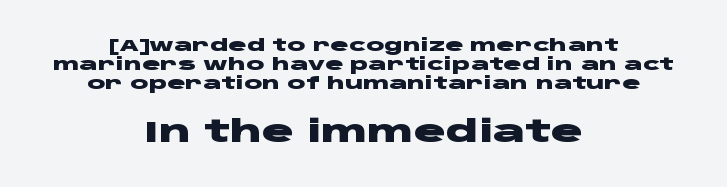
Q: Is the text bold? A: Yes.
Q: Is the text italic (slanted)? A: No, it is upright.
Q: Is the typeface a serif or a sans-serif typeface? A: Sans-serif.
Q: Is the text underlined? A: No.
Q: How is the paragraph aligned? A: Centered.
Q: Is the spacing between letters normal or unusually wide? A: Normal.
Q: Is the spacing between lines tight, normal or loose? A: Tight.
Q: Which block of text is set in a larger size, the first (top) or the second (bottom)? A: The second (bottom) one.
Q: Width (condensed, normal, or wide)? A: Wide.
Q: Stroke contrast? A: Low.
Q: x-height? A: Large.
Q: Monospaced? A: No.
